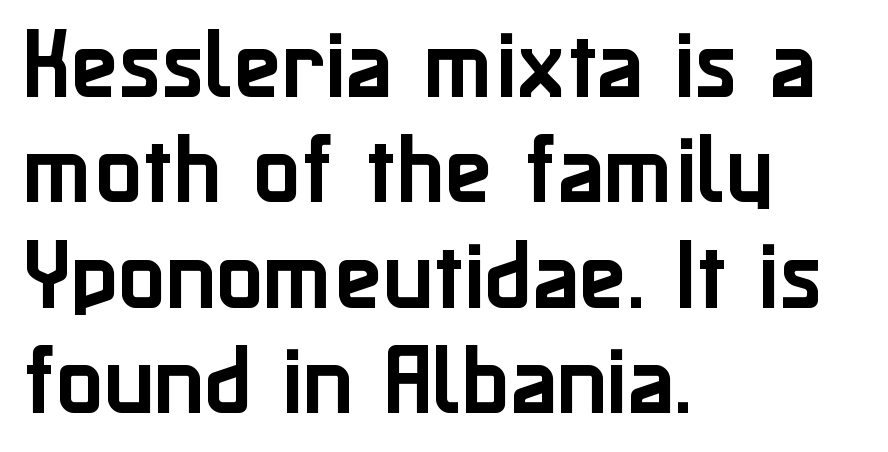
You could not count columns in this text — the font is proportionally spaced. The string is rendered with underlining switched off. Tracking value appears to be zero — textbook default spacing. You can tell it's not italic because the verticals are truly vertical. Notice how the passage keeps a crisp vertical edge on the left only.
